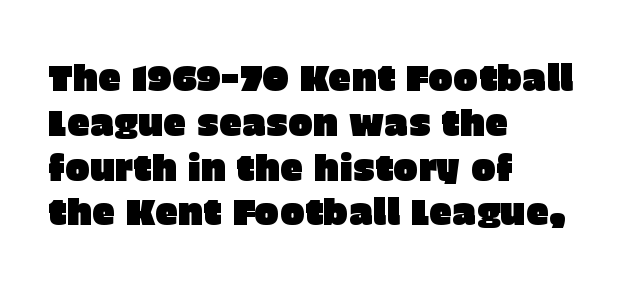
{"serif": "no", "italic": "no", "width": "normal", "stroke_contrast": "low", "x_height": "large", "monospaced": "no", "underline": "no", "align": "left", "line_spacing_ratio": 1.21, "letter_spacing": "normal", "letter_spacing_em": 0.0, "glyph_px": 37}
